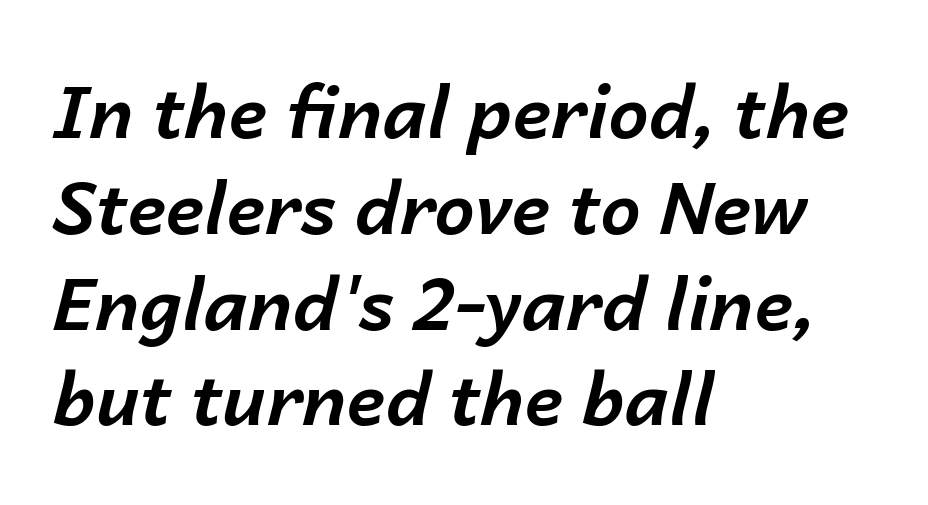
{"italic": "yes", "lean": "right", "slant_degrees": 14, "bold": "yes", "weight": "bold", "width": "normal", "stroke_contrast": "low", "x_height": "medium", "monospaced": "no", "underline": "no", "align": "left", "line_spacing": "normal", "line_spacing_ratio": 1.33, "letter_spacing": "normal", "letter_spacing_em": 0.0, "glyph_px": 72}
